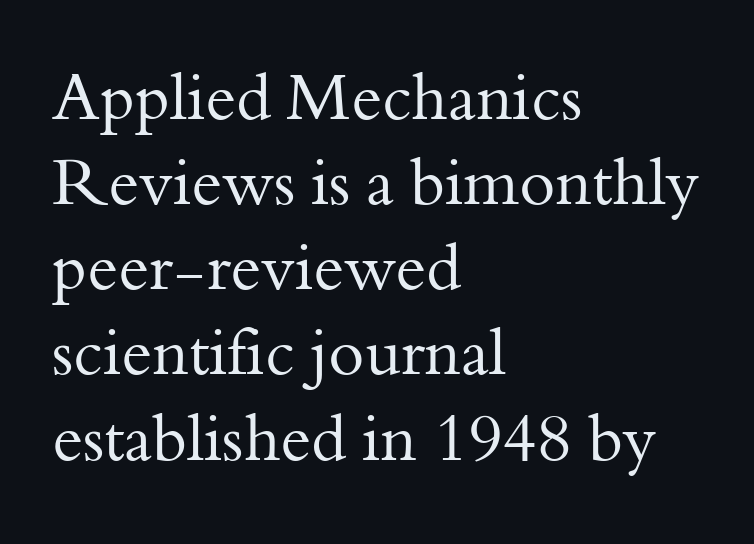
{"serif": "yes", "italic": "no", "bold": "no", "weight": "regular", "width": "normal", "stroke_contrast": "medium", "x_height": "small", "monospaced": "no", "underline": "no", "align": "left", "line_spacing": "normal", "line_spacing_ratio": 1.31, "letter_spacing": "normal", "letter_spacing_em": 0.0, "glyph_px": 65}
